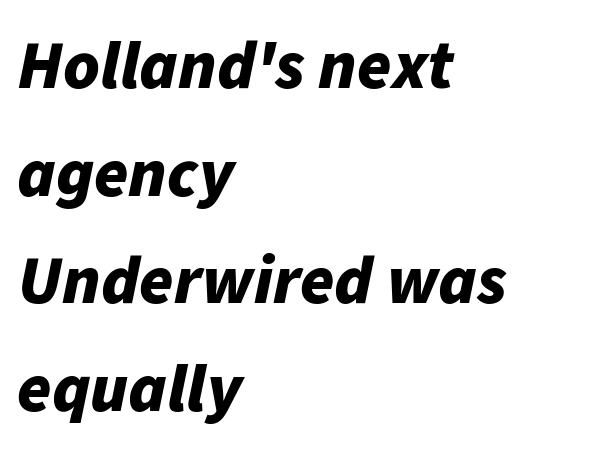
{"italic": "yes", "lean": "right", "slant_degrees": 11, "bold": "yes", "weight": "bold", "width": "normal", "stroke_contrast": "low", "x_height": "medium", "monospaced": "no", "underline": "no", "align": "left", "line_spacing": "normal", "line_spacing_ratio": 1.56, "letter_spacing": "normal", "letter_spacing_em": 0.0, "glyph_px": 69}
